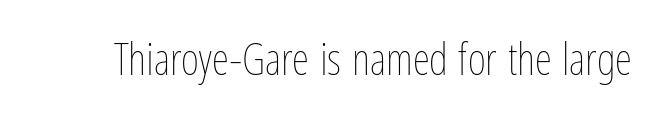
Q: Is the text bold? A: No.
Q: Is the text italic (slanted)? A: No, it is upright.
Q: Is the text underlined? A: No.
Q: Is the spacing between letters normal or unusually wide? A: Normal.
Q: Width (condensed, normal, or wide)? A: Condensed.
Q: Stroke contrast? A: Low.
Q: x-height? A: Medium.
Q: Monospaced? A: No.
